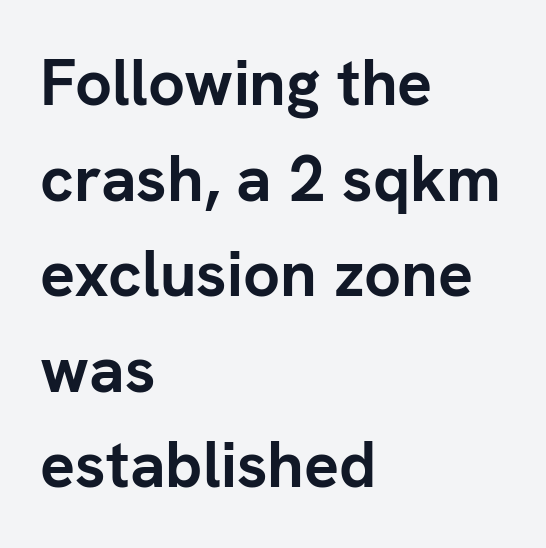
{"serif": "no", "italic": "no", "bold": "yes", "weight": "semibold", "width": "normal", "stroke_contrast": "low", "x_height": "medium", "monospaced": "no", "underline": "no", "align": "left", "line_spacing": "normal", "line_spacing_ratio": 1.47, "letter_spacing": "normal", "letter_spacing_em": 0.0, "glyph_px": 65}
